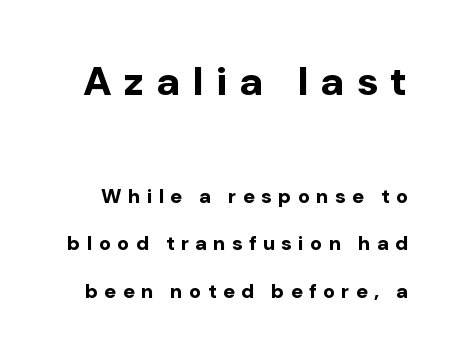
Pretty heavy lettering here — definitely bold. In terms of letterspacing, this is a distinctly airy, spread setting. Compared with typical paragraphs, the rows here are farther apart. Grotesque or geometric, the face here clearly has no serifs. The earlier block is typeset at a bigger size than the later block.
